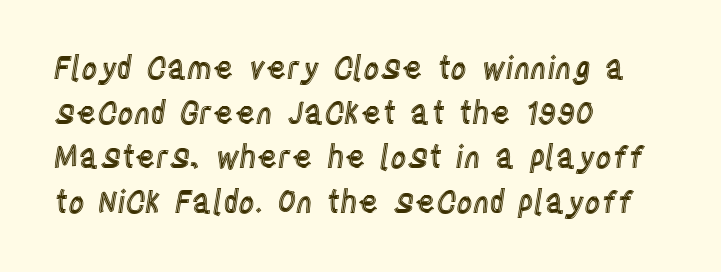
Beneath every word, the page is bare. Alignment: flush left. Here the designer chose a conventional face with non-uniform glyph widths. The tracking reads as untouched default to a designer's eye.
